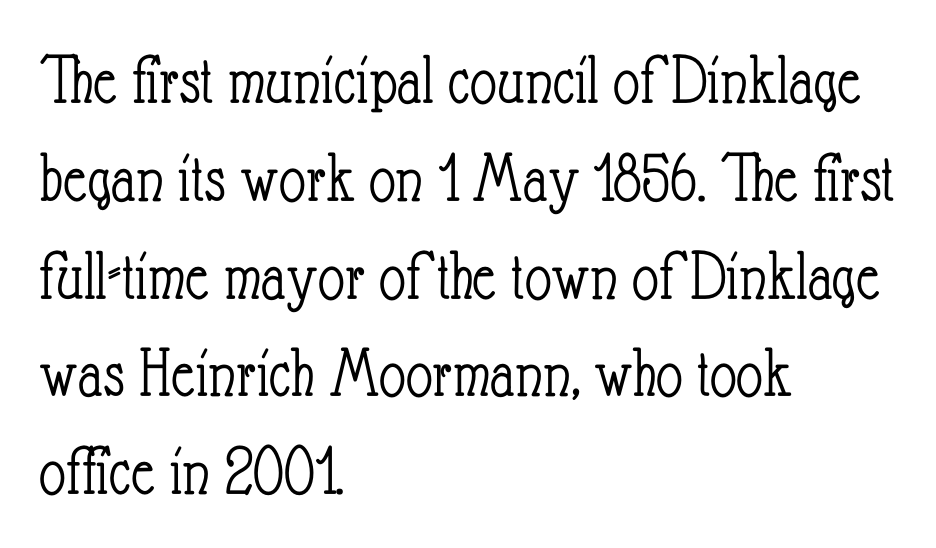
Q: Is the text bold? A: No.
Q: Is the text italic (slanted)? A: No, it is upright.
Q: Is the text underlined? A: No.
Q: How is the paragraph aligned? A: Left-aligned.
Q: Is the spacing between letters normal or unusually wide? A: Normal.
Q: Is the spacing between lines tight, normal or loose? A: Normal.
Q: Width (condensed, normal, or wide)? A: Condensed.
Q: Stroke contrast? A: Low.
Q: x-height? A: Small.
Q: Monospaced? A: No.
